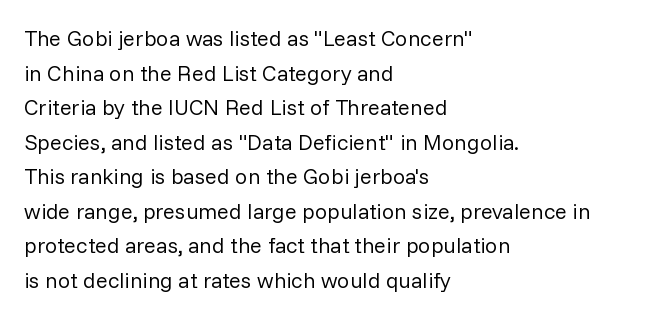
Q: Is the text bold? A: No.
Q: Is the text italic (slanted)? A: No, it is upright.
Q: Is the text underlined? A: No.
Q: How is the paragraph aligned? A: Left-aligned.
Q: Is the spacing between letters normal or unusually wide? A: Normal.
Q: Is the spacing between lines tight, normal or loose? A: Normal.
